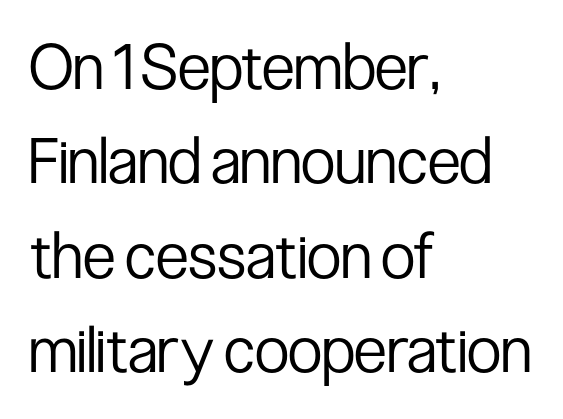
The image shows 63 px regular-weight, condensed sans-serif type, upright; set left-aligned, normal line spacing (1.5x), normal letter spacing, not underlined; low stroke contrast and a medium x-height.
